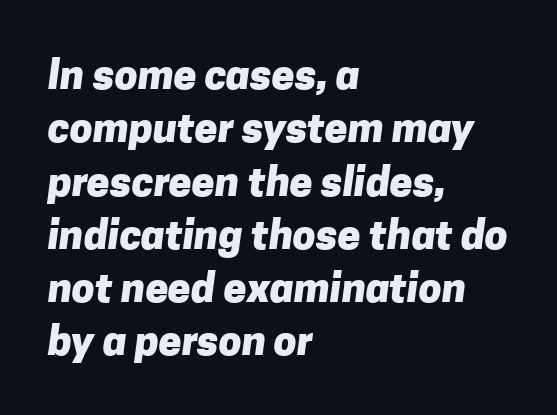
{"serif": "no", "bold": "yes", "weight": "heavy", "width": "normal", "stroke_contrast": "low", "x_height": "medium", "monospaced": "no", "underline": "no", "align": "left", "line_spacing": "normal", "line_spacing_ratio": 1.3, "letter_spacing": "normal", "letter_spacing_em": 0.0, "glyph_px": 41}
